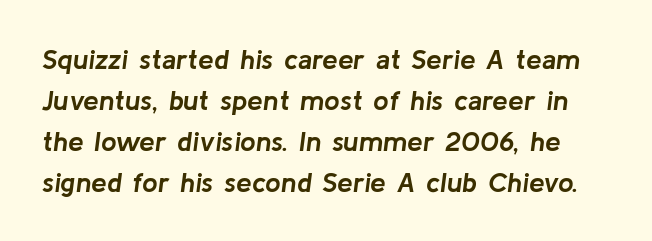
The passage shown has conventional tracking throughout. Vertical spacing — default. Think of a printed novel: that variable character pitch is what you see here. The foot of each line stays bare and open. When letters slant like this, we call the style italic.
